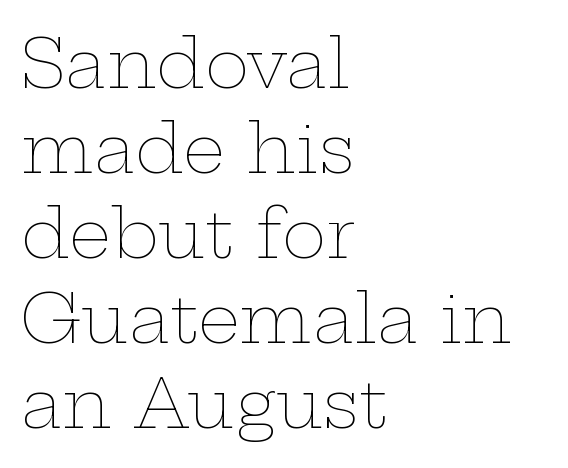
The tracking reads as untouched default to a designer's eye. Character widths vary here, with narrow letters taking less room than wide ones. The text block is weighted toward the left margin, trailing off unevenly rightward. The zone under the glyphs is completely vacant. Vertical spacing — default. The typesetting does not lean heavy: it is not bold.
